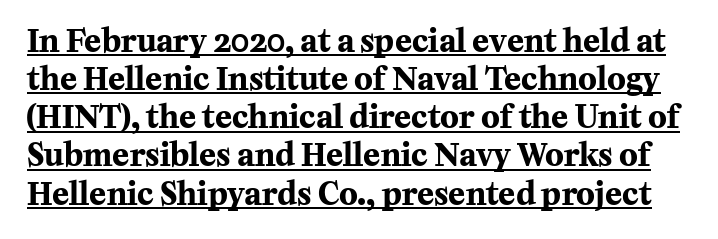
Q: Is the text bold? A: Yes.
Q: Is the text italic (slanted)? A: No, it is upright.
Q: Is the typeface a serif or a sans-serif typeface? A: Serif.
Q: Is the text underlined? A: Yes.
Q: Is the spacing between letters normal or unusually wide? A: Normal.
Q: Width (condensed, normal, or wide)? A: Normal.
Q: Stroke contrast? A: Medium.
Q: x-height? A: Medium.
Q: Monospaced? A: No.
